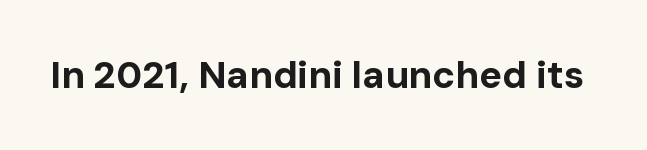
Q: Is the text bold? A: Yes.
Q: Is the text italic (slanted)? A: No, it is upright.
Q: Is the typeface a serif or a sans-serif typeface? A: Sans-serif.
Q: Is the text underlined? A: No.
Q: Is the spacing between letters normal or unusually wide? A: Normal.
Q: Width (condensed, normal, or wide)? A: Normal.
Q: Stroke contrast? A: Low.
Q: x-height? A: Medium.
Q: Monospaced? A: No.
